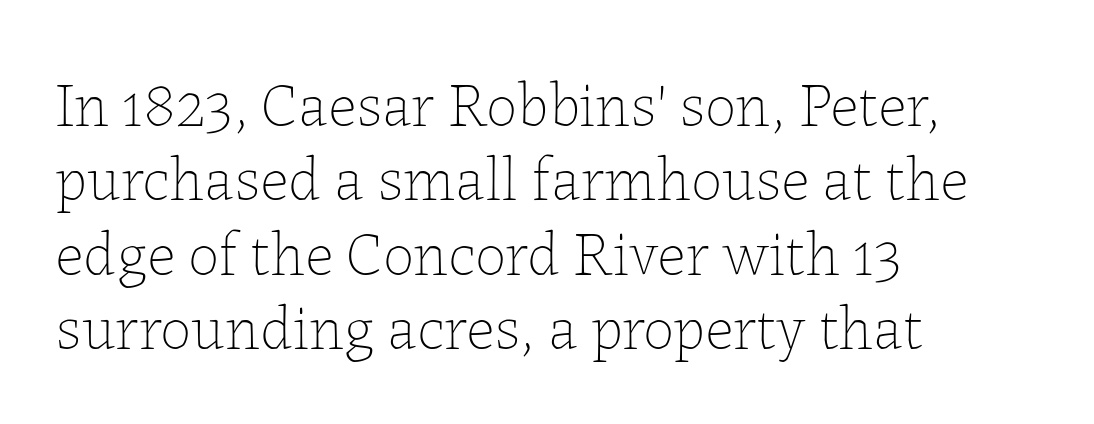
All the whitespace from short lines collects on the right. The letters stand upright; this is a roman face. Honestly, there is no underline to notice here at all. Spacing between characters is what you'd get straight out of the box.
